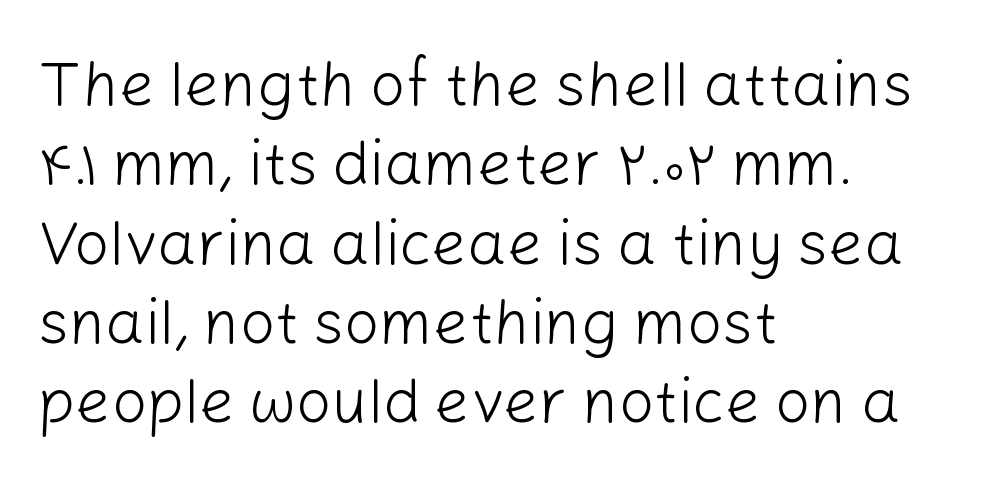
{"serif": "no", "italic": "no", "bold": "no", "weight": "light", "width": "normal", "stroke_contrast": "low", "x_height": "medium", "monospaced": "no", "underline": "no", "align": "left", "line_spacing": "normal", "line_spacing_ratio": 1.28, "letter_spacing": "normal", "letter_spacing_em": 0.0, "glyph_px": 62}
